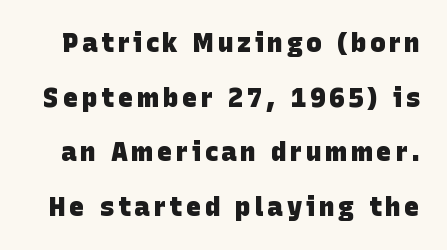
As a designer I'd log this as weight 700, bold. Underline: absent. Summary of vertical rhythm: relaxed, with wide interline spacing.
